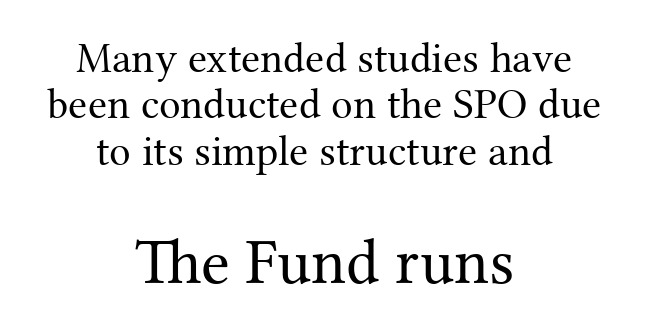
The characters display serif detailing at their extremities. The rendering positions every line midway between the sides. Caption: standard tracking, unaltered. Ink coverage per letter is moderate at most.
